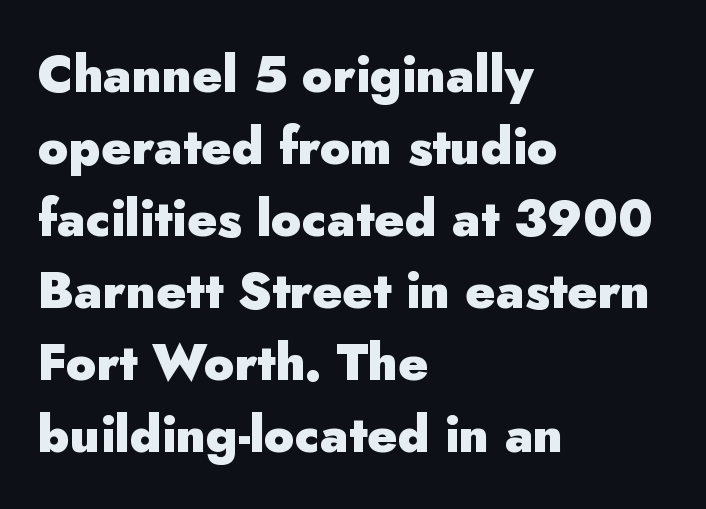
Q: Is the text bold? A: Yes.
Q: Is the text italic (slanted)? A: No, it is upright.
Q: Is the typeface a serif or a sans-serif typeface? A: Sans-serif.
Q: Is the text underlined? A: No.
Q: How is the paragraph aligned? A: Left-aligned.
Q: Is the spacing between letters normal or unusually wide? A: Normal.
Q: Is the spacing between lines tight, normal or loose? A: Normal.
Q: Width (condensed, normal, or wide)? A: Normal.
Q: Stroke contrast? A: Low.
Q: x-height? A: Small.
Q: Monospaced? A: No.
